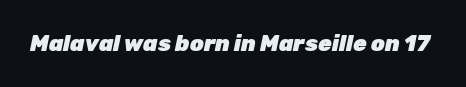
The image shows 22 px bold type, italic (leaning right); set normal letter spacing, not underlined.
